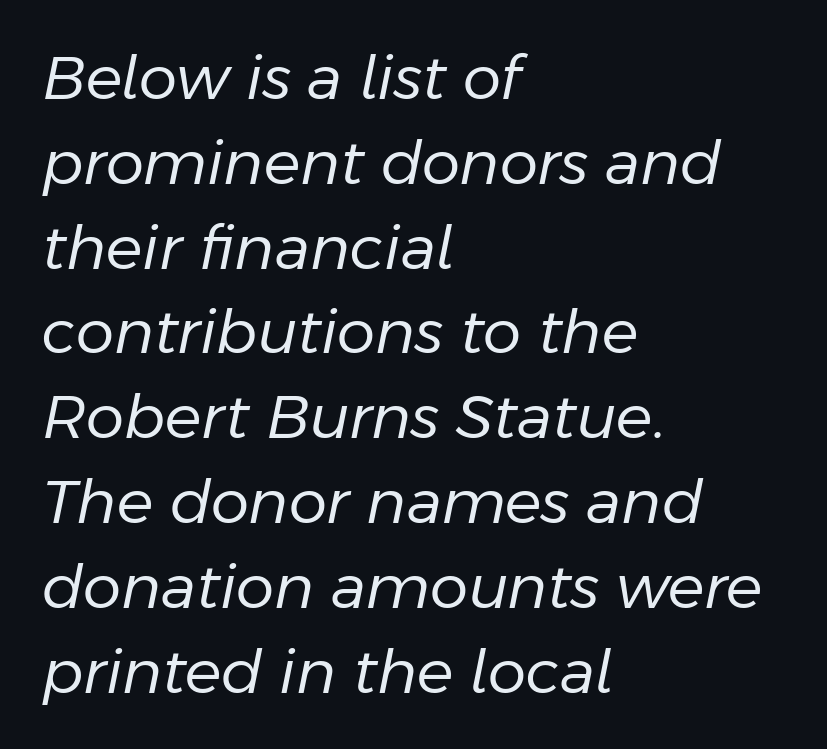
The image shows 61 px regular-weight type, italic (leaning right); set left-aligned, normal line spacing (1.39x), normal letter spacing, not underlined; low stroke contrast and a medium x-height.
